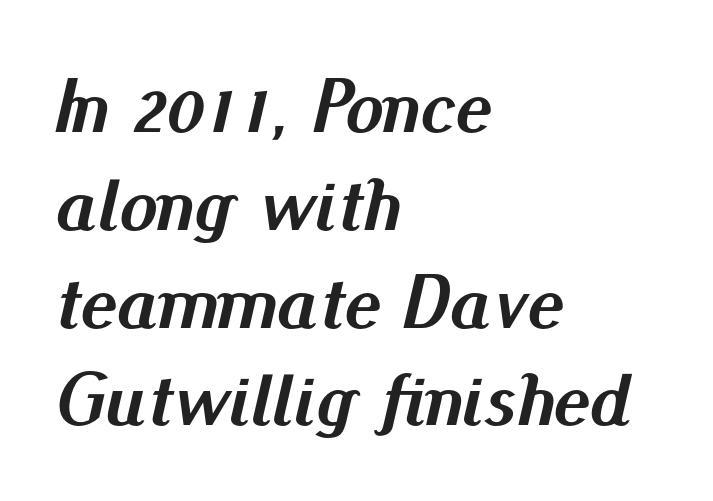
Q: Is the text bold? A: Yes.
Q: Is the text italic (slanted)? A: Yes, it leans right by about 13 degrees.
Q: Is the text underlined? A: No.
Q: How is the paragraph aligned? A: Left-aligned.
Q: Is the spacing between letters normal or unusually wide? A: Normal.
Q: Is the spacing between lines tight, normal or loose? A: Normal.
Q: Width (condensed, normal, or wide)? A: Normal.
Q: Stroke contrast? A: Medium.
Q: x-height? A: Small.
Q: Monospaced? A: No.
